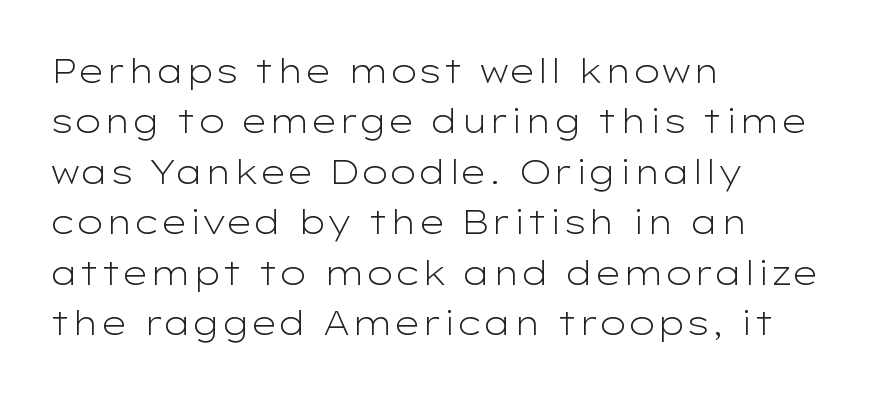
Q: Is the text bold? A: No.
Q: Is the text italic (slanted)? A: No, it is upright.
Q: Is the typeface a serif or a sans-serif typeface? A: Sans-serif.
Q: Is the text underlined? A: No.
Q: How is the paragraph aligned? A: Left-aligned.
Q: Is the spacing between letters normal or unusually wide? A: Normal.
Q: Is the spacing between lines tight, normal or loose? A: Normal.
Q: Width (condensed, normal, or wide)? A: Wide.
Q: Stroke contrast? A: Low.
Q: x-height? A: Medium.
Q: Monospaced? A: No.
